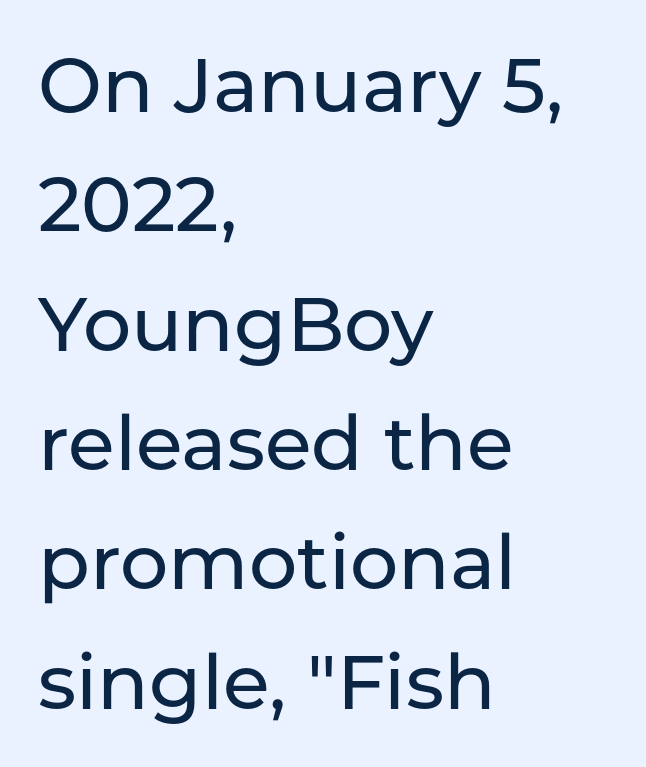
Q: Is the text italic (slanted)? A: No, it is upright.
Q: Is the typeface a serif or a sans-serif typeface? A: Sans-serif.
Q: Is the text underlined? A: No.
Q: How is the paragraph aligned? A: Left-aligned.
Q: Is the spacing between letters normal or unusually wide? A: Normal.
Q: Is the spacing between lines tight, normal or loose? A: Normal.
Q: Width (condensed, normal, or wide)? A: Normal.
Q: Stroke contrast? A: Low.
Q: x-height? A: Medium.
Q: Monospaced? A: No.
